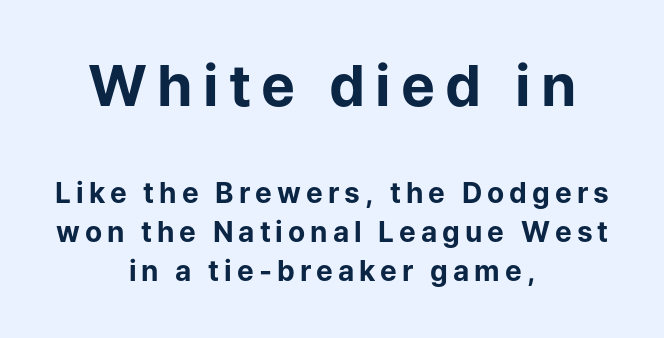
{"serif": "no", "italic": "no", "bold": "yes", "weight": "bold", "width": "normal", "stroke_contrast": "low", "x_height": "medium", "monospaced": "no", "underline": "no", "align": "center", "line_spacing": "normal", "line_spacing_ratio": 1.39, "larger_block": "first", "size_ratio": 2.04, "glyph_px": 57}
